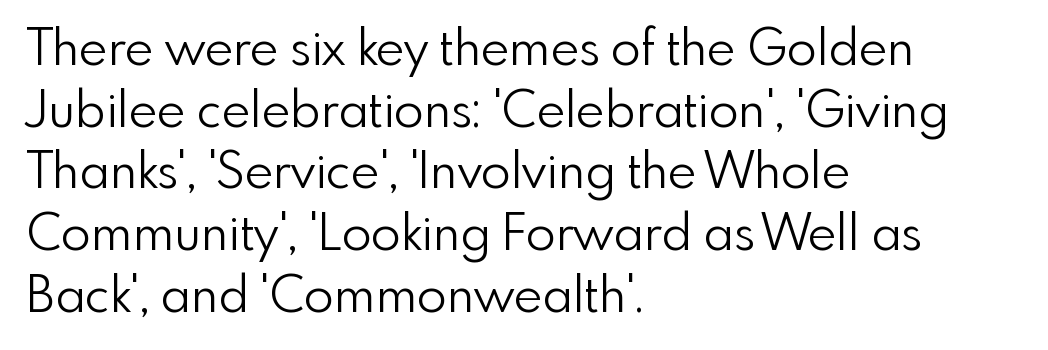
Normally led — the rows are evenly, conventionally spaced. Weight class: somewhere from thin through regular. Look at the tracking — it's just the regular setting, nothing added. Line starts are locked; line ends wander. Note the varied advance widths — an 'i' is clearly narrower than an 'm'. Nothing sits at the stroke ends, so this counts as sans-serif.
